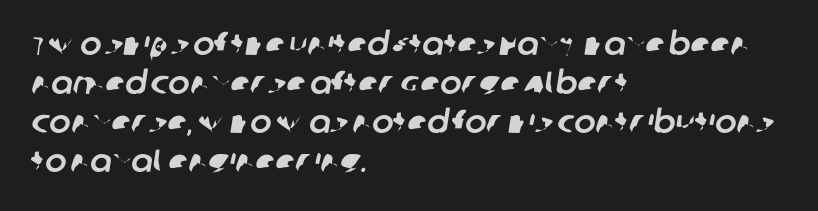
Q: Is the typeface a serif or a sans-serif typeface? A: Sans-serif.
Q: Is the text underlined? A: No.
Q: How is the paragraph aligned? A: Left-aligned.
Q: Is the spacing between letters normal or unusually wide? A: Normal.
Q: Width (condensed, normal, or wide)? A: Normal.
Q: Stroke contrast? A: Low.
Q: x-height? A: Large.
Q: Monospaced? A: No.
